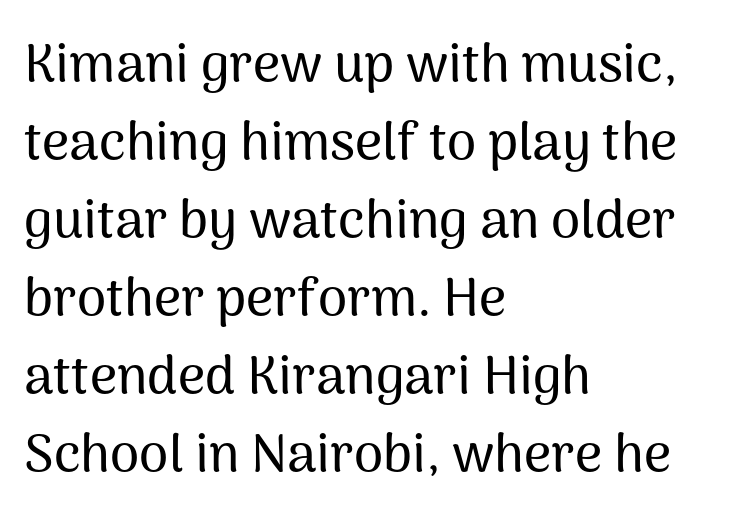
The image shows 53 px sans-serif type, upright; set left-aligned, normal line spacing (1.47x), normal letter spacing, not underlined; medium stroke contrast and a medium x-height.
